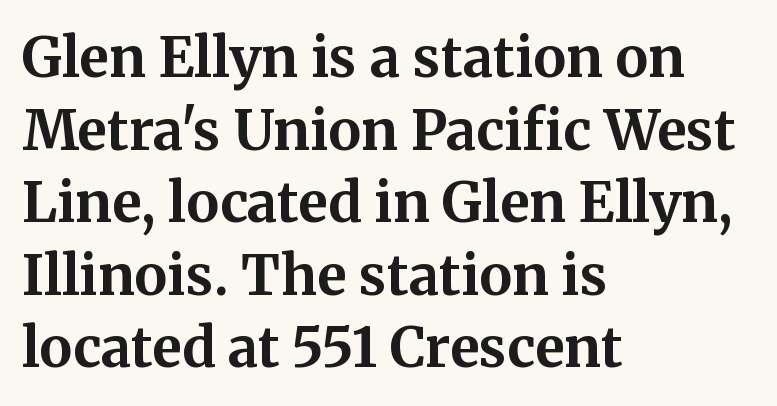
The image shows 55 px bold serif type, upright; set left-aligned, normal line spacing (1.32x), normal letter spacing, not underlined; medium stroke contrast and a medium x-height.
